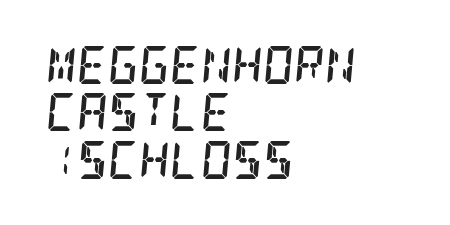
{"serif": "yes", "italic": "yes", "lean": "right", "slant_degrees": 5, "bold": "yes", "weight": "semibold", "width": "condensed", "stroke_contrast": "low", "x_height": "large", "underline": "no", "align": "left", "line_spacing": "normal", "line_spacing_ratio": 1.25, "letter_spacing": "normal", "letter_spacing_em": 0.0, "glyph_px": 38}
